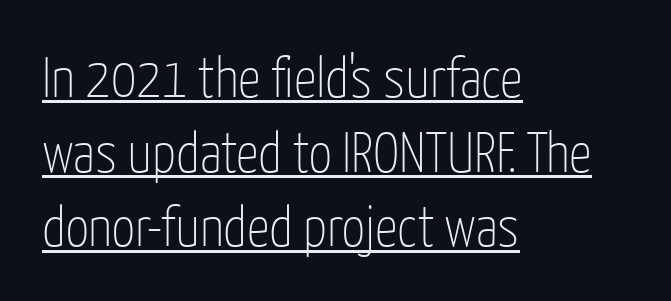
Q: Is the text bold? A: No.
Q: Is the text italic (slanted)? A: No, it is upright.
Q: Is the typeface a serif or a sans-serif typeface? A: Sans-serif.
Q: Is the text underlined? A: Yes.
Q: How is the paragraph aligned? A: Left-aligned.
Q: Is the spacing between letters normal or unusually wide? A: Normal.
Q: Is the spacing between lines tight, normal or loose? A: Normal.
Q: Width (condensed, normal, or wide)? A: Condensed.
Q: Stroke contrast? A: Low.
Q: x-height? A: Medium.
Q: Monospaced? A: No.
